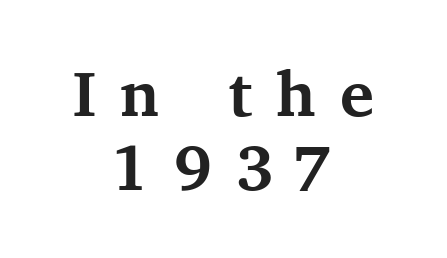
Q: Is the text bold? A: Yes.
Q: Is the text italic (slanted)? A: No, it is upright.
Q: Is the typeface a serif or a sans-serif typeface? A: Serif.
Q: Is the text underlined? A: No.
Q: How is the paragraph aligned? A: Centered.
Q: Is the spacing between letters normal or unusually wide? A: Unusually wide.
Q: Is the spacing between lines tight, normal or loose? A: Tight.
Q: Width (condensed, normal, or wide)? A: Normal.
Q: Stroke contrast? A: Medium.
Q: x-height? A: Medium.
Q: Monospaced? A: No.
